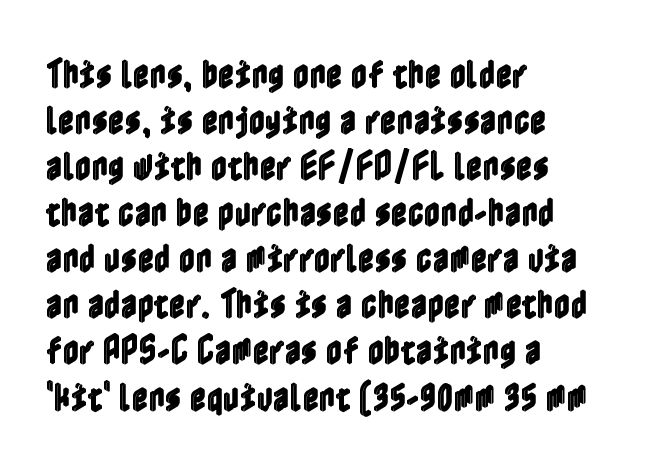
Any mark beneath the type? The region is blank. Horizontal alignment here is leftward, the default for most running prose. A typesetter would call this zero additional tracking. Regular leading.
